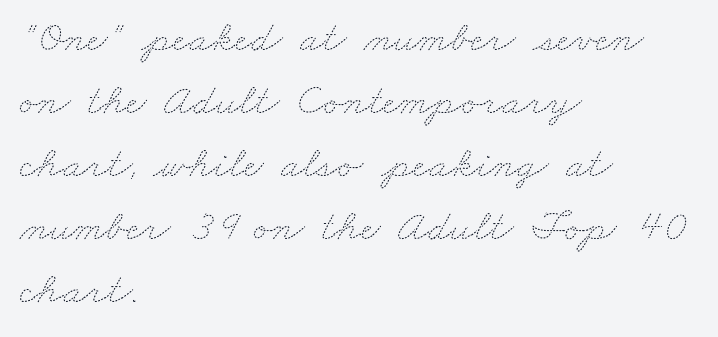
Q: Is the text bold? A: No.
Q: Is the text underlined? A: No.
Q: How is the paragraph aligned? A: Left-aligned.
Q: Is the spacing between letters normal or unusually wide? A: Normal.
Q: Is the spacing between lines tight, normal or loose? A: Normal.
Q: Width (condensed, normal, or wide)? A: Wide.
Q: Stroke contrast? A: Medium.
Q: x-height? A: Small.
Q: Monospaced? A: No.
